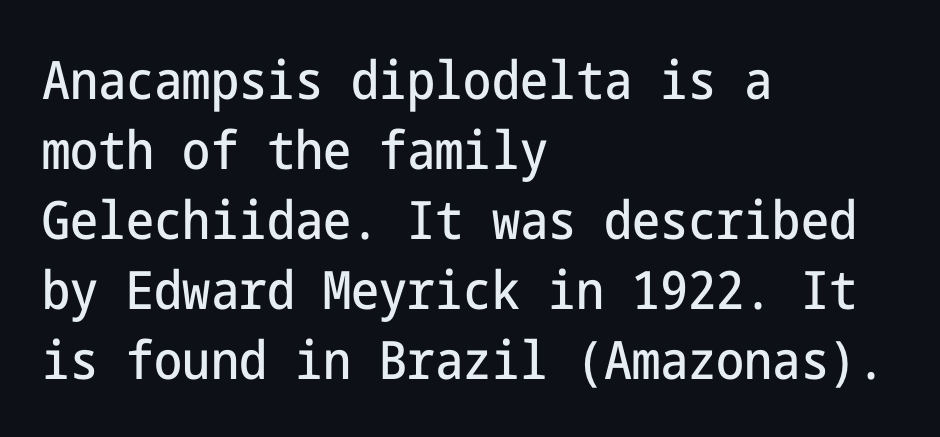
The space directly below the letters is spotless. The paragraph shown leans on its left margin. The passage shown stacks its lines at a standard gap. Ordinary non-slanted type is in use. Each letter's strokes conclude bluntly, with no projecting serifs.
